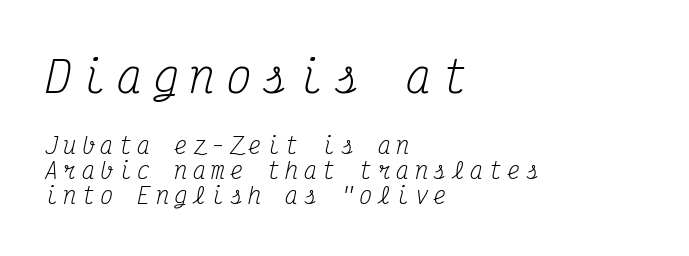
The image shows 43 px regular-weight, condensed serif type, italic (leaning right), monospaced; set left-aligned, tight line spacing (1.15x), unusually wide letter spacing (+0.24 em), not underlined; the first (top) block is 1.95x larger; medium stroke contrast and a medium x-height.
